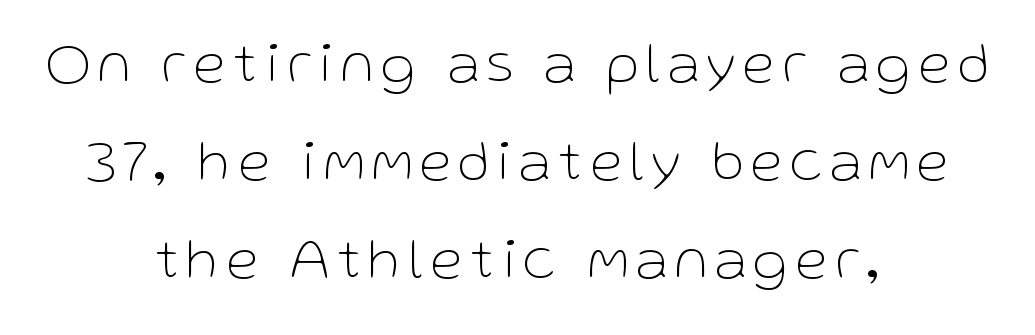
The letters stand upright; this is a roman face. Interline gaps are of average width in this sample. Clear beneath every line of the passage. Unlike a traditional serif, this face leaves its strokes unadorned. The strokes carry an ordinary text weight at most.
